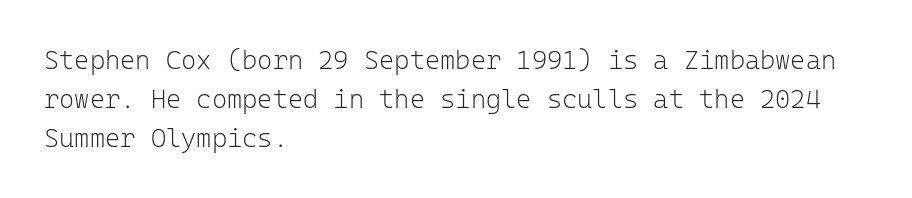
Each new line begins a customary step beneath the previous one. Students, note that the glyphs here touch the page at normal intervals. Letters rest on an invisible, unmarked baseline. Posture: upright roman.
